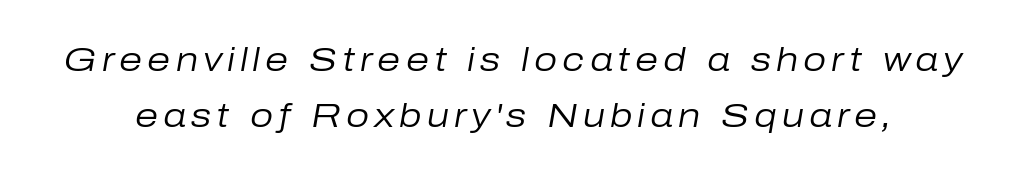
In terms of leading, this rendering sits right in the middle. These lines are rendered in a variable-pitch font. The lettering tilts uniformly, giving the passage an italic look. The cut favours lightness, reaching ordinary text weight at its darkest. Rule under the text: the space is simply empty.
